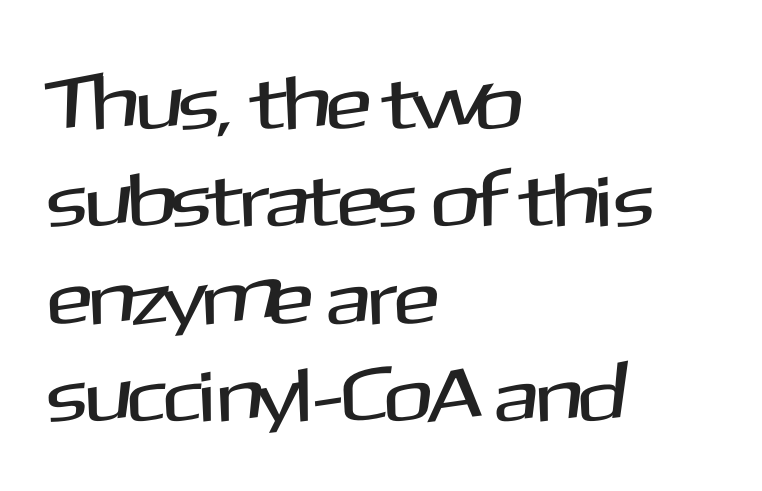
Q: Is the text italic (slanted)? A: No, it is upright.
Q: Is the typeface a serif or a sans-serif typeface? A: Sans-serif.
Q: Is the text underlined? A: No.
Q: How is the paragraph aligned? A: Left-aligned.
Q: Is the spacing between letters normal or unusually wide? A: Normal.
Q: Is the spacing between lines tight, normal or loose? A: Normal.
Q: Width (condensed, normal, or wide)? A: Normal.
Q: Stroke contrast? A: Medium.
Q: x-height? A: Medium.
Q: Monospaced? A: No.
